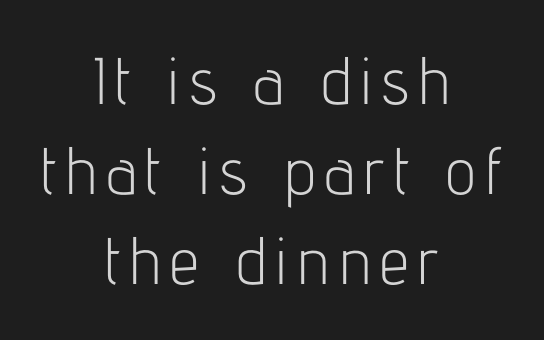
Nothing heavy about these letters — not bold at all. Proportional: the letters do not fall into vertical columns. Summary of vertical rhythm: regular, with standard interline spacing. The passage shown is not underscored anywhere. The paragraph shown floats in the horizontal middle.
